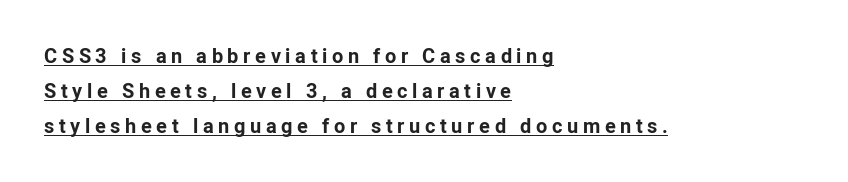
Q: Is the text bold? A: Yes.
Q: Is the text italic (slanted)? A: No, it is upright.
Q: Is the text underlined? A: Yes.
Q: How is the paragraph aligned? A: Left-aligned.
Q: Is the spacing between letters normal or unusually wide? A: Unusually wide.
